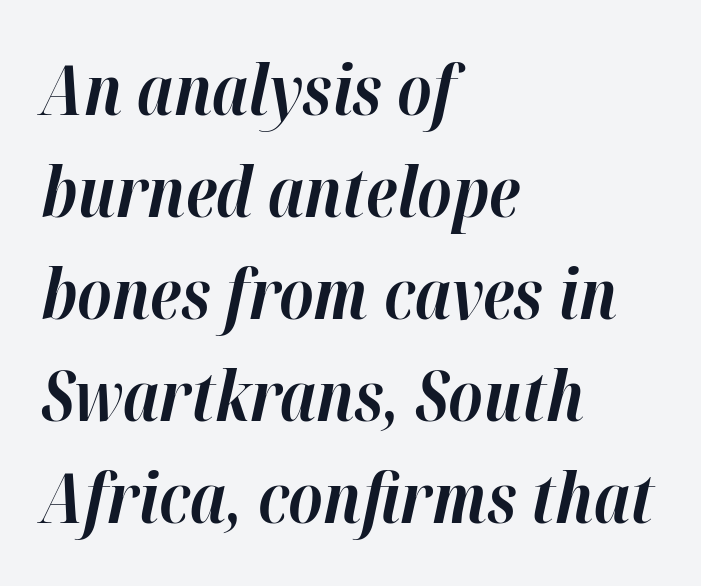
Strong, thick strokes mark this as bold type. A typesetter would mark this as italic. A bare baseline throughout the passage. Quick note: interline space is typical. Note the varied advance widths — an 'i' is clearly narrower than an 'm'.
